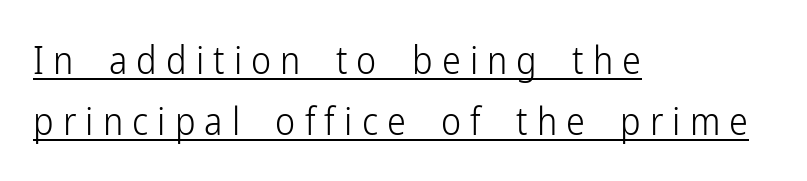
{"serif": "no", "italic": "no", "bold": "no", "weight": "light", "width": "condensed", "stroke_contrast": "low", "x_height": "medium", "monospaced": "no", "underline": "yes", "align": "left", "line_spacing": "normal", "line_spacing_ratio": 1.61, "letter_spacing": "wide", "letter_spacing_em": 0.24, "glyph_px": 38}
